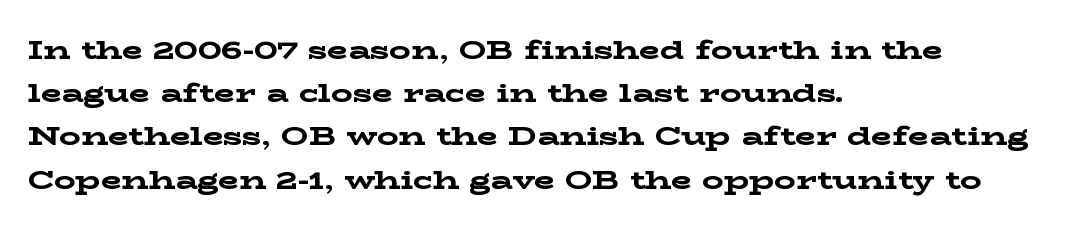
Q: Is the text bold? A: Yes.
Q: Is the text italic (slanted)? A: No, it is upright.
Q: Is the text underlined? A: No.
Q: How is the paragraph aligned? A: Left-aligned.
Q: Is the spacing between letters normal or unusually wide? A: Normal.
Q: Is the spacing between lines tight, normal or loose? A: Normal.
